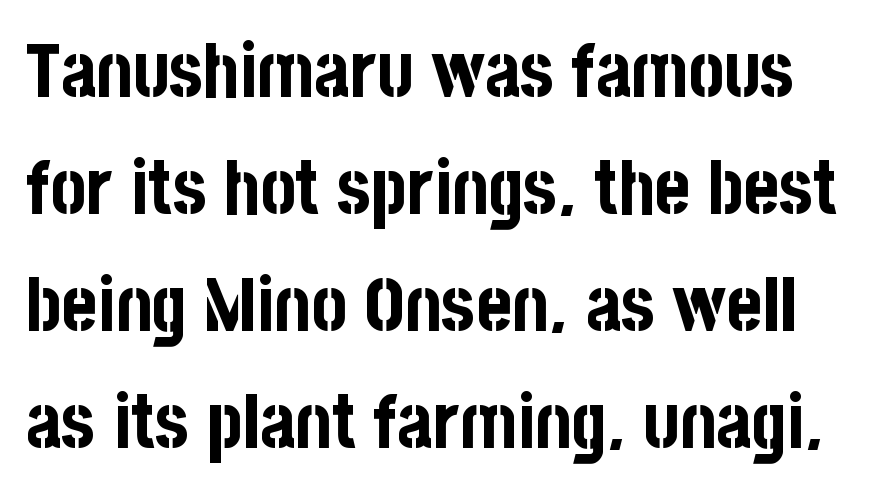
The image shows 75 px bold, condensed sans-serif type, upright; set normal line spacing (1.56x), normal letter spacing, not underlined; low stroke contrast and a large x-height.
